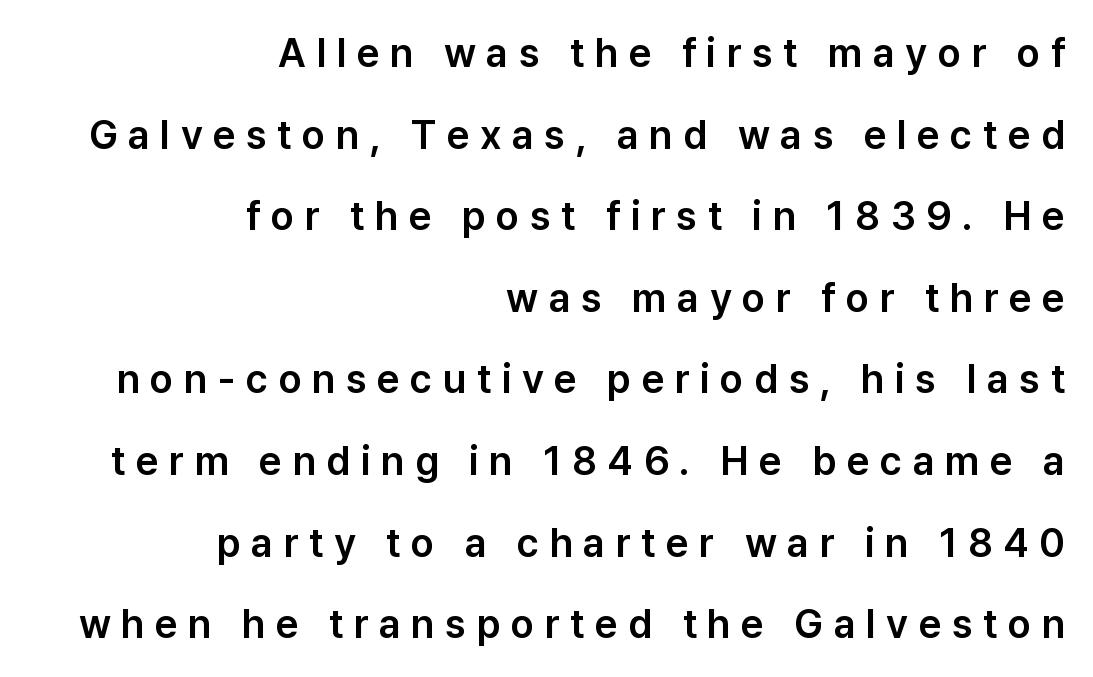
{"serif": "no", "italic": "no", "width": "normal", "stroke_contrast": "low", "x_height": "medium", "monospaced": "no", "underline": "no", "align": "right", "line_spacing": "loose", "line_spacing_ratio": 2.04, "letter_spacing": "wide", "letter_spacing_em": 0.26, "glyph_px": 40}
